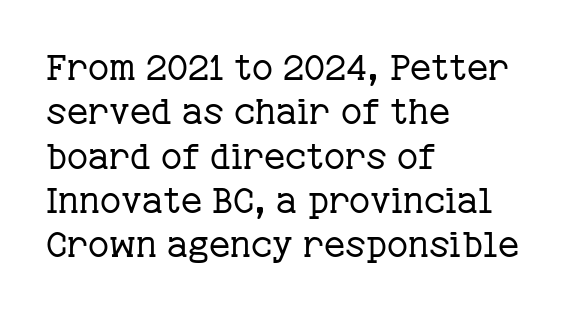
Q: Is the text bold? A: No.
Q: Is the text italic (slanted)? A: No, it is upright.
Q: Is the typeface a serif or a sans-serif typeface? A: Serif.
Q: Is the text underlined? A: No.
Q: How is the paragraph aligned? A: Left-aligned.
Q: Is the spacing between letters normal or unusually wide? A: Normal.
Q: Width (condensed, normal, or wide)? A: Normal.
Q: Stroke contrast? A: Low.
Q: x-height? A: Medium.
Q: Monospaced? A: No.
